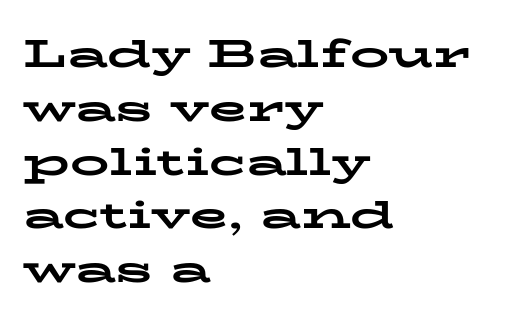
The image shows 39 px bold, wide serif type, upright; set left-aligned, normal line spacing (1.38x), normal letter spacing, not underlined; low stroke contrast and a medium x-height.
